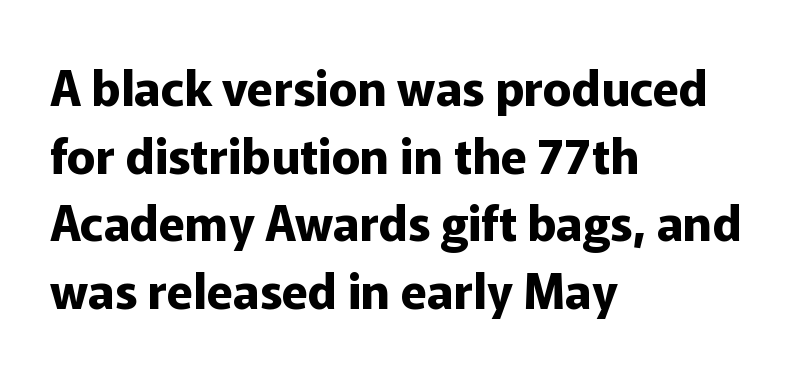
The image shows 48 px bold sans-serif type, upright; set left-aligned, normal line spacing (1.41x), normal letter spacing, not underlined; low stroke contrast and a medium x-height.
